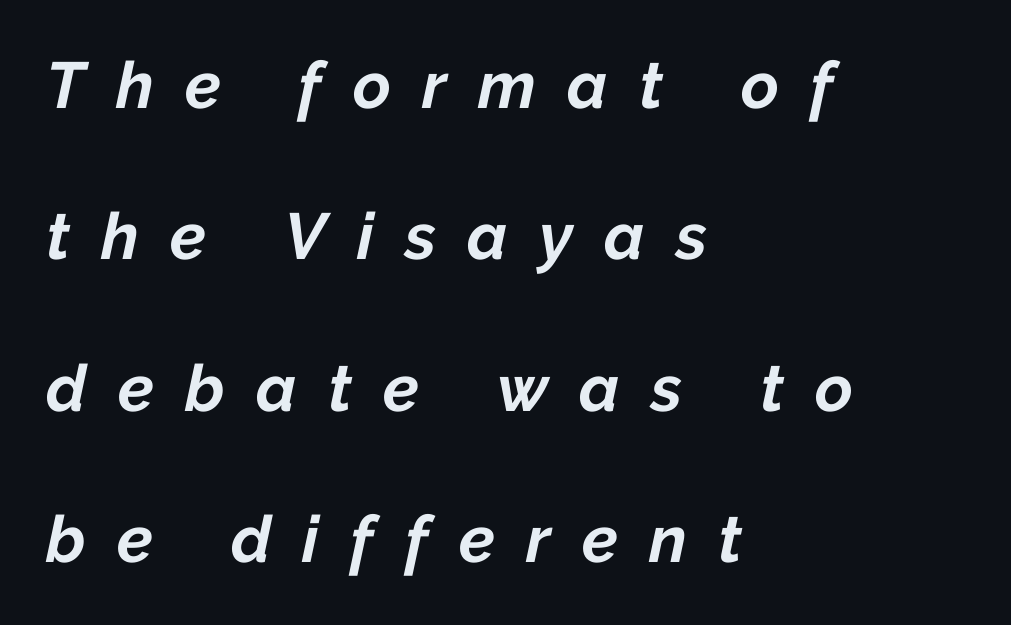
The image shows 65 px bold type, italic (leaning right); set left-aligned, loose line spacing (2.33x), unusually wide letter spacing (+0.48 em), not underlined; low stroke contrast and a medium x-height.
